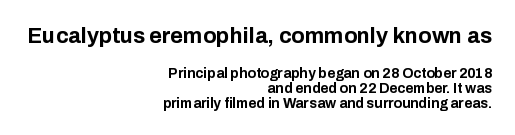
Q: Is the text bold? A: Yes.
Q: Is the text italic (slanted)? A: No, it is upright.
Q: Is the text underlined? A: No.
Q: How is the paragraph aligned? A: Right-aligned.
Q: Is the spacing between letters normal or unusually wide? A: Normal.
Q: Is the spacing between lines tight, normal or loose? A: Tight.
Q: Which block of text is set in a larger size, the first (top) or the second (bottom)? A: The first (top) one.
